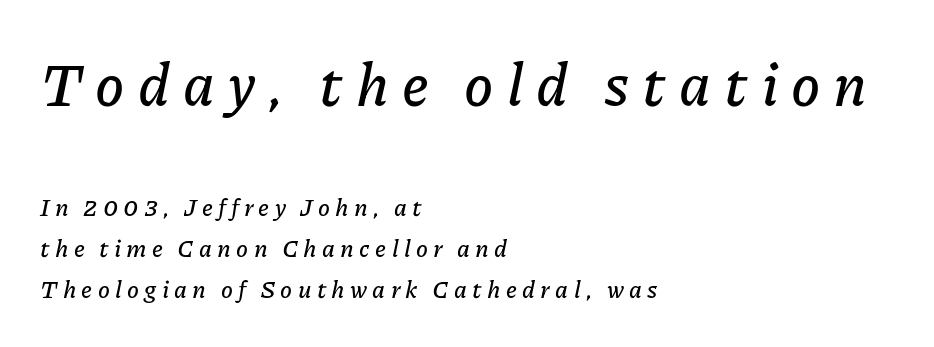
Note the varied advance widths — an 'i' is clearly narrower than an 'm'. Clear beneath every line of the passage. This sample uses expanded letter spacing, leaving extra air between glyphs. The ragged edge is on the right, which tells us the setting is flush left.
